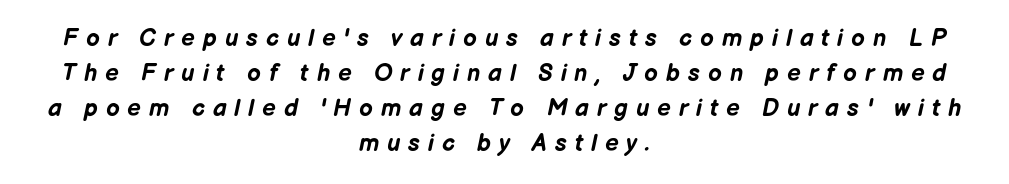
Q: Is the text bold? A: Yes.
Q: Is the text italic (slanted)? A: Yes, it leans right by about 12 degrees.
Q: Is the text underlined? A: No.
Q: How is the paragraph aligned? A: Centered.
Q: Is the spacing between letters normal or unusually wide? A: Unusually wide.
Q: Is the spacing between lines tight, normal or loose? A: Normal.
